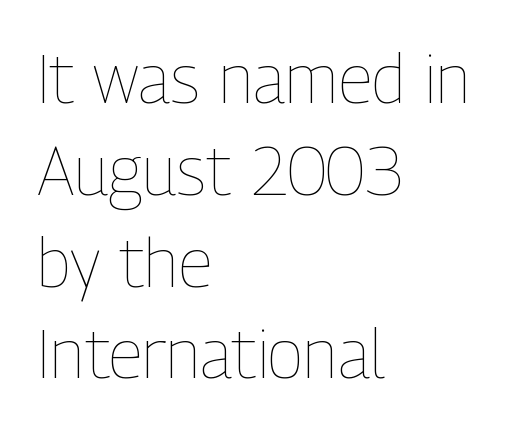
Q: Is the text bold? A: No.
Q: Is the text italic (slanted)? A: No, it is upright.
Q: Is the text underlined? A: No.
Q: How is the paragraph aligned? A: Left-aligned.
Q: Is the spacing between letters normal or unusually wide? A: Normal.
Q: Is the spacing between lines tight, normal or loose? A: Normal.
Q: Width (condensed, normal, or wide)? A: Condensed.
Q: Stroke contrast? A: Low.
Q: x-height? A: Medium.
Q: Monospaced? A: No.
